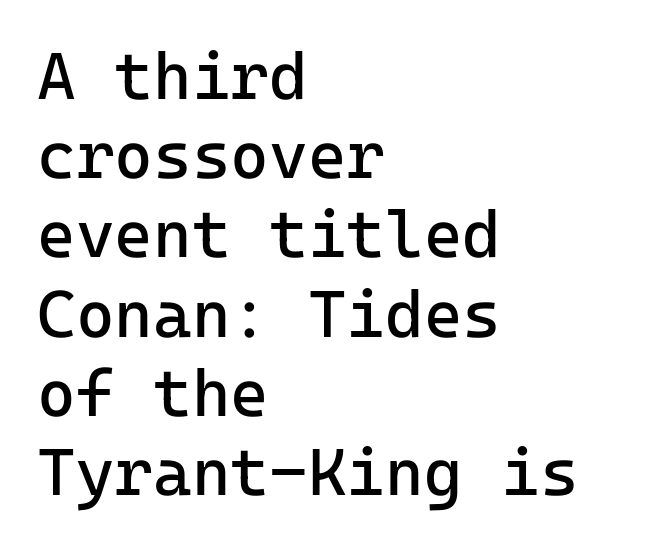
Q: Is the text bold? A: No.
Q: Is the text italic (slanted)? A: No, it is upright.
Q: Is the typeface a serif or a sans-serif typeface? A: Sans-serif.
Q: Is the text underlined? A: No.
Q: How is the paragraph aligned? A: Left-aligned.
Q: Is the spacing between letters normal or unusually wide? A: Normal.
Q: Width (condensed, normal, or wide)? A: Normal.
Q: Stroke contrast? A: Low.
Q: x-height? A: Medium.
Q: Monospaced? A: Yes.
